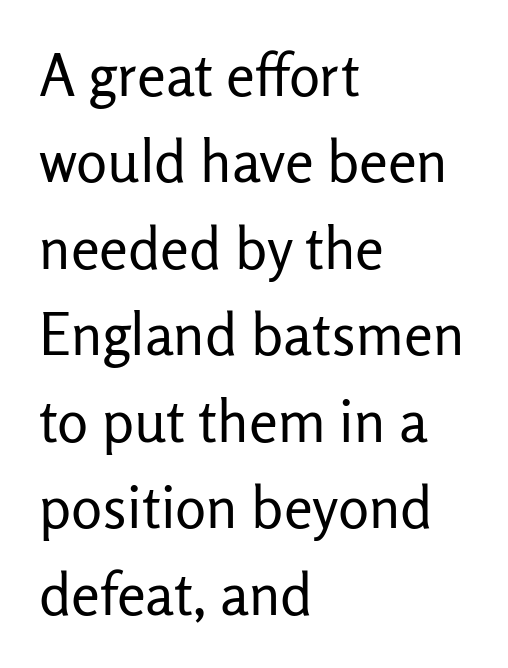
The rows are spaced the way most documents space them. Compared with typical body copy, the letter spacing here is the same. Every stem runs plumb, perpendicular to the baseline. Letterform terminals end flat and unadorned throughout the passage. Rule under the text: the space is simply empty.
